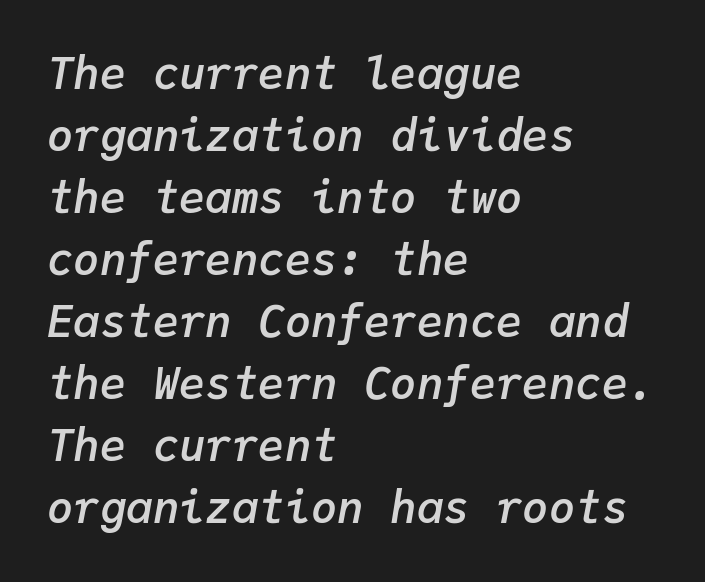
{"italic": "yes", "lean": "right", "slant_degrees": 9, "bold": "semi", "weight": "semibold", "width": "normal", "stroke_contrast": "low", "x_height": "medium", "monospaced": "yes", "underline": "no", "align": "left", "line_spacing": "normal", "line_spacing_ratio": 1.41, "letter_spacing": "normal", "letter_spacing_em": 0.0, "glyph_px": 44}
